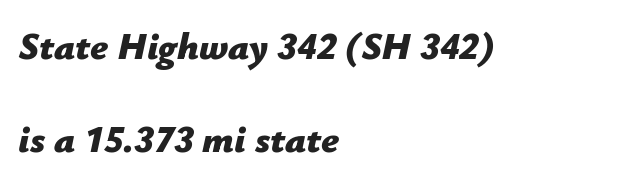
{"italic": "yes", "lean": "right", "slant_degrees": 12, "bold": "yes", "weight": "bold", "width": "normal", "stroke_contrast": "low", "x_height": "medium", "monospaced": "no", "underline": "no", "align": "left", "line_spacing": "loose", "line_spacing_ratio": 2.44, "letter_spacing": "normal", "letter_spacing_em": 0.0, "glyph_px": 38}
